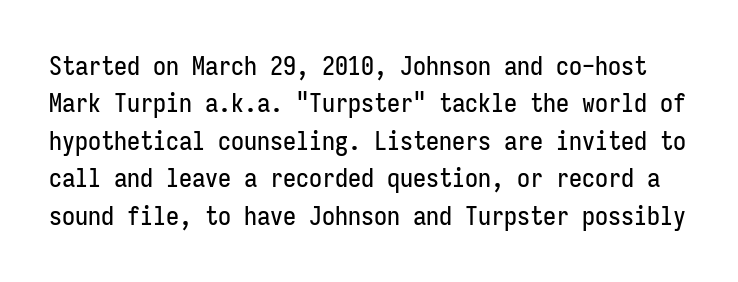
The image shows 26 px text type, upright; set normal line spacing (1.44x), normal letter spacing, not underlined.
